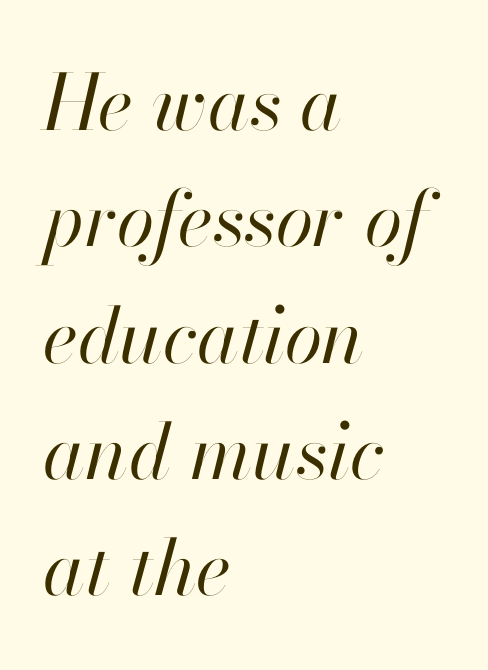
Q: Is the text bold? A: No.
Q: Is the text italic (slanted)? A: Yes, it leans right by about 13 degrees.
Q: Is the text underlined? A: No.
Q: How is the paragraph aligned? A: Left-aligned.
Q: Is the spacing between letters normal or unusually wide? A: Normal.
Q: Is the spacing between lines tight, normal or loose? A: Normal.
Q: Width (condensed, normal, or wide)? A: Normal.
Q: Stroke contrast? A: High.
Q: x-height? A: Small.
Q: Monospaced? A: No.
